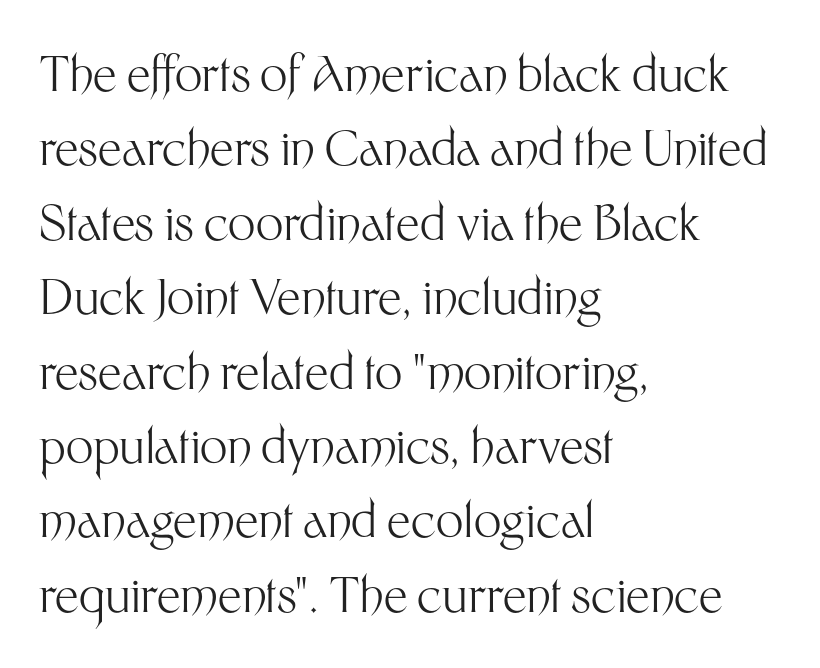
{"serif": "no", "italic": "no", "bold": "no", "weight": "light", "width": "normal", "stroke_contrast": "medium", "x_height": "medium", "monospaced": "no", "underline": "no", "align": "left", "line_spacing": "normal", "line_spacing_ratio": 1.55, "letter_spacing": "normal", "letter_spacing_em": 0.0, "glyph_px": 48}
